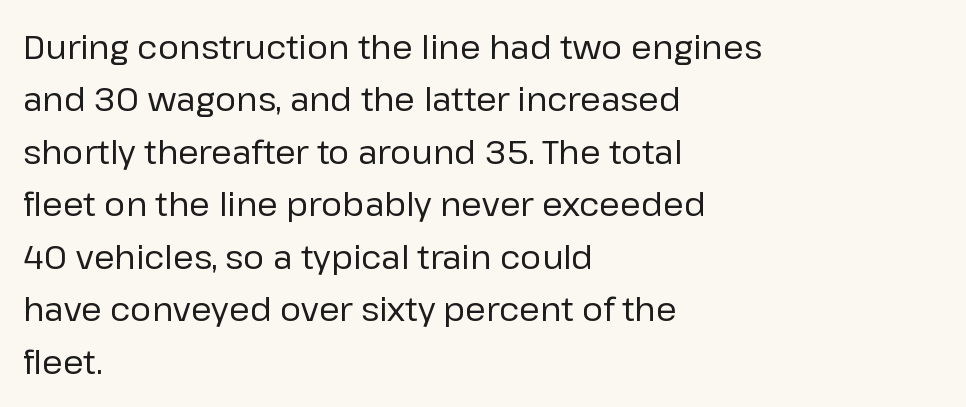
Q: Is the text bold? A: No.
Q: Is the text italic (slanted)? A: No, it is upright.
Q: Is the typeface a serif or a sans-serif typeface? A: Sans-serif.
Q: Is the text underlined? A: No.
Q: How is the paragraph aligned? A: Left-aligned.
Q: Is the spacing between letters normal or unusually wide? A: Normal.
Q: Is the spacing between lines tight, normal or loose? A: Normal.
Q: Width (condensed, normal, or wide)? A: Normal.
Q: Stroke contrast? A: Low.
Q: x-height? A: Medium.
Q: Monospaced? A: No.
